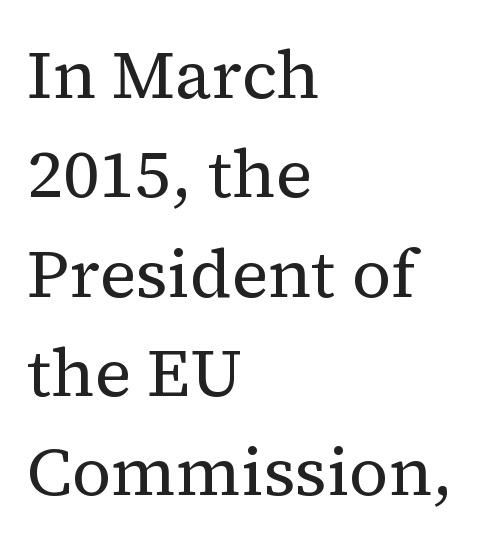
Q: Is the text bold? A: No.
Q: Is the text italic (slanted)? A: No, it is upright.
Q: Is the typeface a serif or a sans-serif typeface? A: Serif.
Q: Is the text underlined? A: No.
Q: How is the paragraph aligned? A: Left-aligned.
Q: Is the spacing between letters normal or unusually wide? A: Normal.
Q: Is the spacing between lines tight, normal or loose? A: Normal.
Q: Width (condensed, normal, or wide)? A: Normal.
Q: Stroke contrast? A: Medium.
Q: x-height? A: Medium.
Q: Monospaced? A: No.
